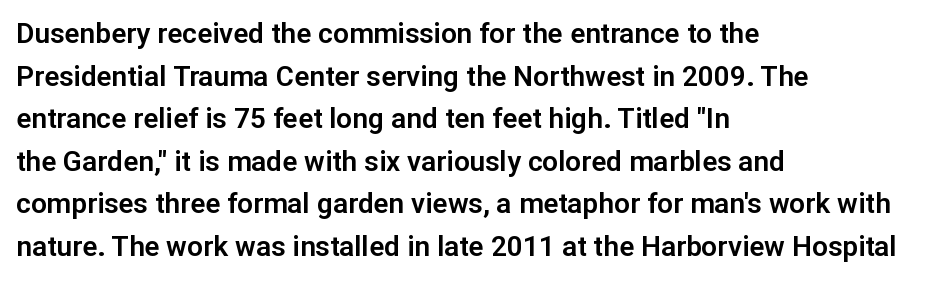
The image shows 28 px sans-serif type, upright; set left-aligned, normal line spacing (1.52x), normal letter spacing, not underlined; low stroke contrast and a medium x-height.
